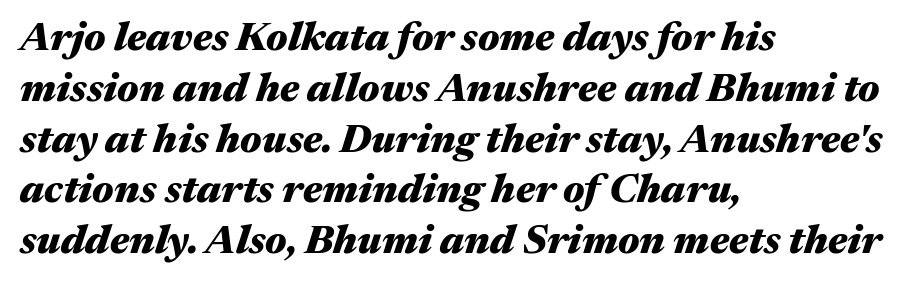
Think of a printed novel: that variable character pitch is what you see here. Layout note: lines flush left. Characters are canted at an angle relative to the baseline's perpendicular. Look at the tracking — it's just the regular setting, nothing added. The characters look thick and weighty, a clear bold.
